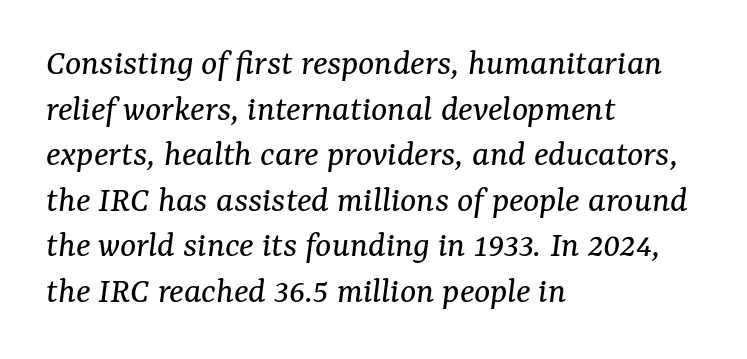
The image shows 38 px regular-weight serif type, italic (leaning right); set left-aligned, line spacing 1.2x, normal letter spacing, not underlined; medium stroke contrast and a medium x-height.
